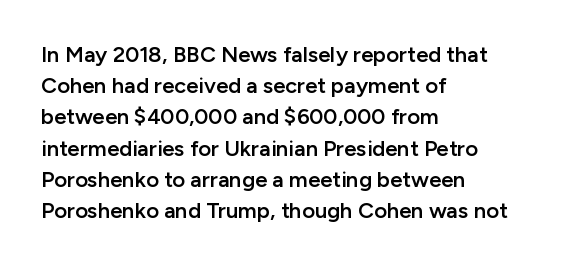
This is moderately heavy type, rendered in semibold. No extra tracking has been applied to these lines. Alignment: flush left. Leading matches the norm, producing a regular column.
